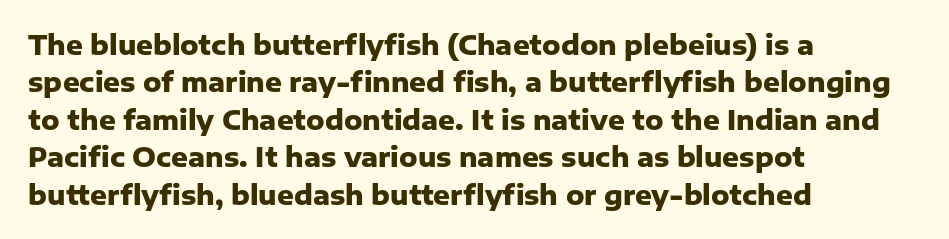
Q: Is the text bold? A: Yes.
Q: Is the text italic (slanted)? A: No, it is upright.
Q: Is the text underlined? A: No.
Q: How is the paragraph aligned? A: Left-aligned.
Q: Is the spacing between letters normal or unusually wide? A: Normal.
Q: Is the spacing between lines tight, normal or loose? A: Normal.
